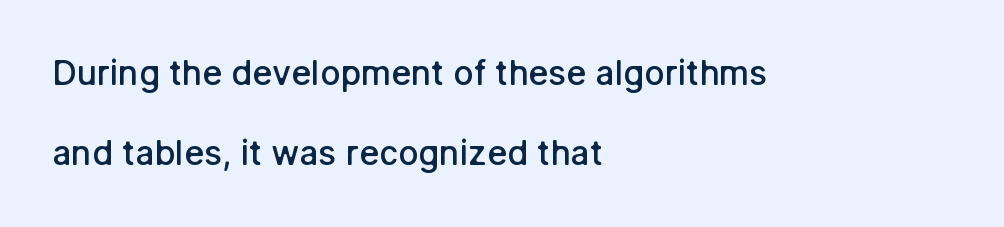
{"serif": "no", "italic": "no", "bold": "semi", "weight": "semibold", "width": "normal", "stroke_contrast": "low", "x_height": "medium", "monospaced": "no", "underline": "no", "align": "left", "line_spacing": "loose", "line_spacing_ratio": 2.36, "letter_spacing": "normal", "letter_spacing_em": 0.0, "glyph_px": 34}
